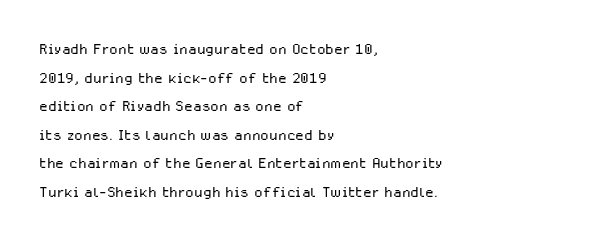
Honestly, the letter spacing is just normal — you wouldn't notice it. Every row of glyphs begins at an identical x-position on the left. The lettering holds an erect, upright posture throughout. A typesetter would call this leading conventional body-copy spacing.
